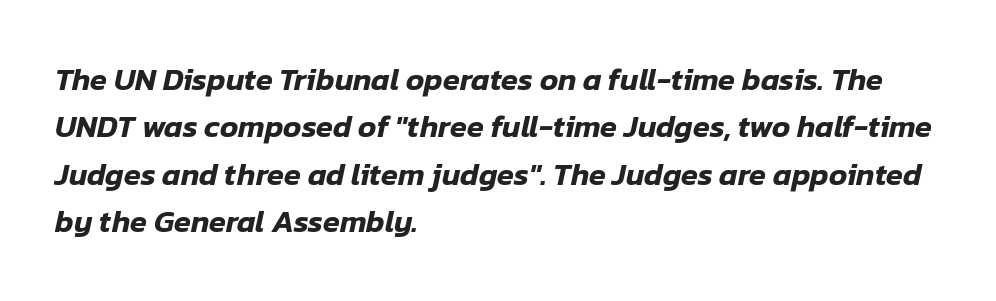
The compositor pushed each line to the left boundary. The rendering applies a slant to the glyphs. Glance below the letters and you will spot only blank space. Does extra space separate the letters? No, they use regular spacing.
